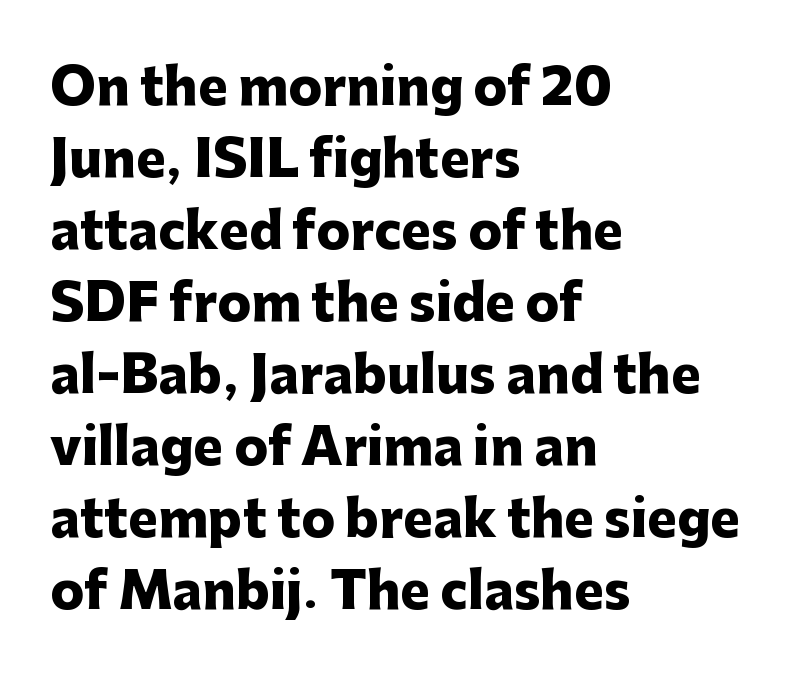
{"serif": "no", "italic": "no", "bold": "yes", "weight": "heavy", "width": "normal", "stroke_contrast": "low", "x_height": "medium", "monospaced": "no", "underline": "no", "align": "left", "line_spacing": "normal", "line_spacing_ratio": 1.44, "letter_spacing": "normal", "letter_spacing_em": 0.0, "glyph_px": 50}
